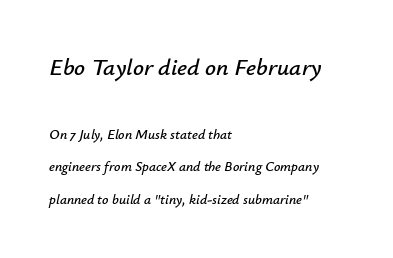
The image shows 24 px text type, italic (leaning right); set left-aligned, loose line spacing (2.32x), normal letter spacing, not underlined; the first (top) block is 1.71x larger.
